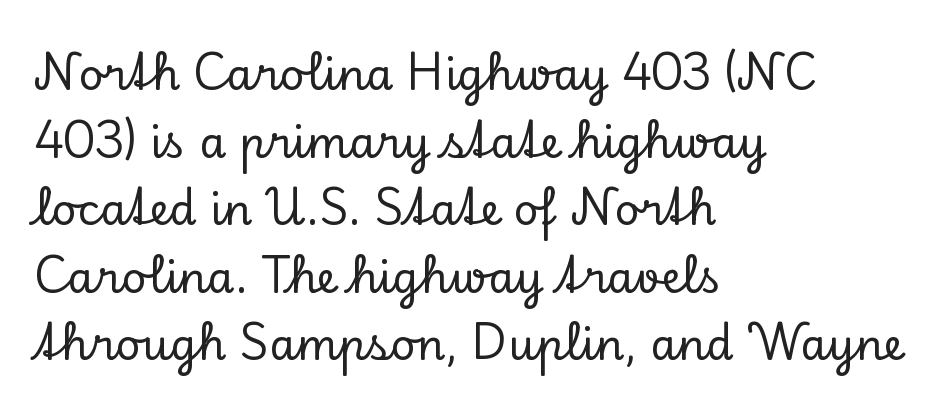
Lines of text with bare space underneath. The lettering stays uniformly vertical, giving the passage a roman look. The rendering uses natural spacing where letterforms have individual widths. Reading down the column, the eye jumps a familiar distance to each next line.
